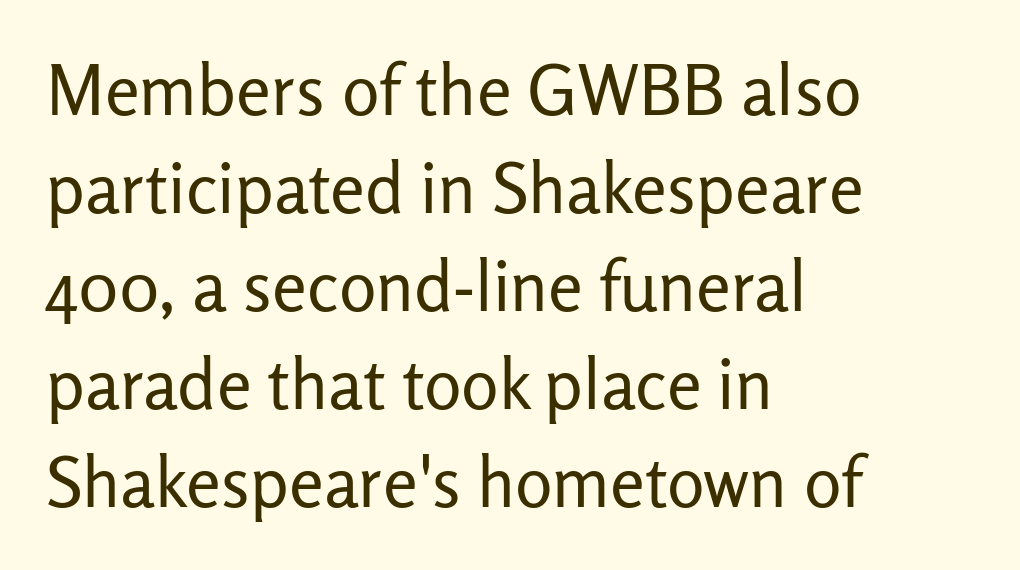
No italicization has been applied; the sample stays upright. The letters advance in unequal steps, a hallmark of proportional type. No chunkiness to these letters — they're not bold. The foot of each line stays bare and open. The gaps between neighbouring characters are ordinary and unremarkable.
